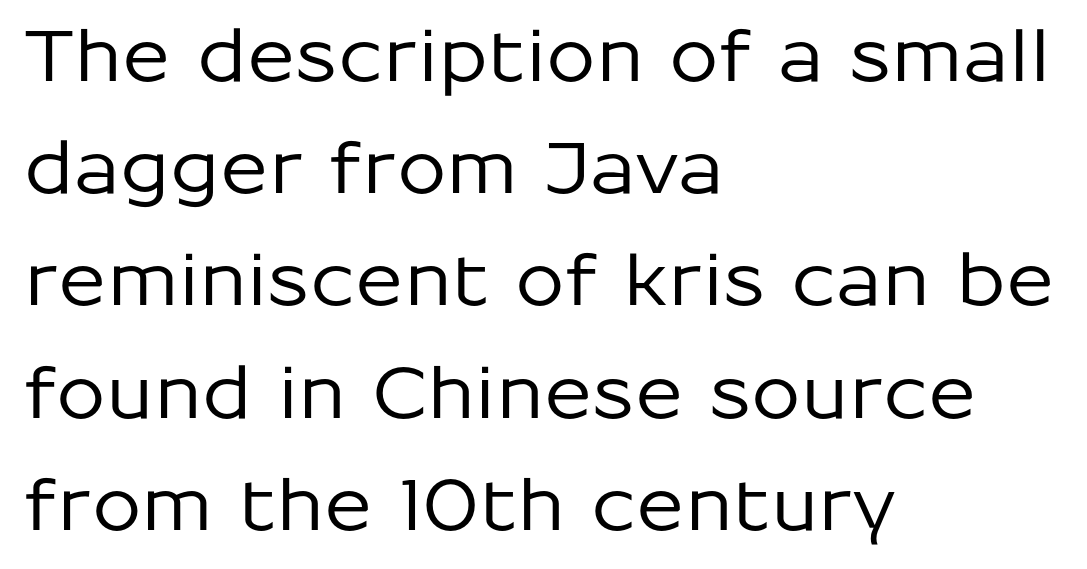
The image shows 71 px sans-serif type, upright; set left-aligned, normal line spacing (1.58x), normal letter spacing, not underlined; low stroke contrast and a medium x-height.
